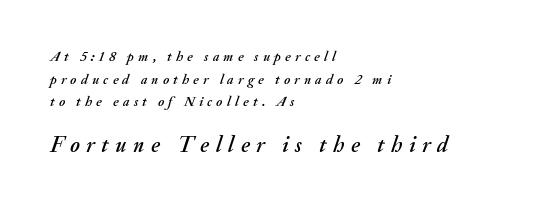
{"italic": "yes", "lean": "right", "slant_degrees": 20, "underline": "no", "align": "left", "line_spacing": "normal", "line_spacing_ratio": 1.61, "letter_spacing": "wide", "letter_spacing_em": 0.3, "larger_block": "second", "size_ratio": 1.57, "glyph_px": 22}
